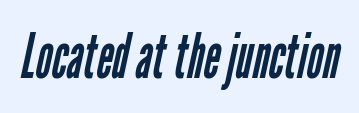
The image shows 63 px regular-weight, condensed sans-serif type; set normal letter spacing, not underlined; low stroke contrast and a medium x-height.
